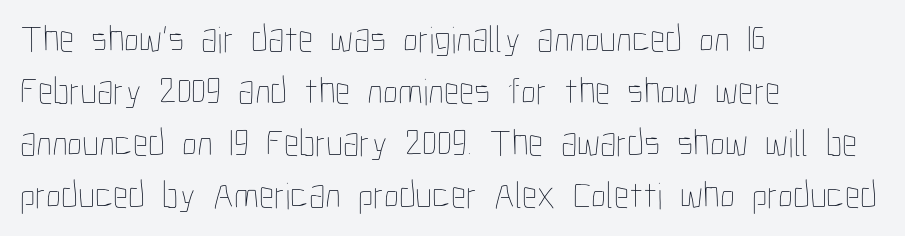
Weight: not bold — regular or lighter. The words here are not underlined. A typesetter would call this zero additional tracking. Rows of type keep a routine distance in the vertical direction. Do the letters lean? They stand straight. Teacher's note: observe the even left margin — that is flush-left alignment.
